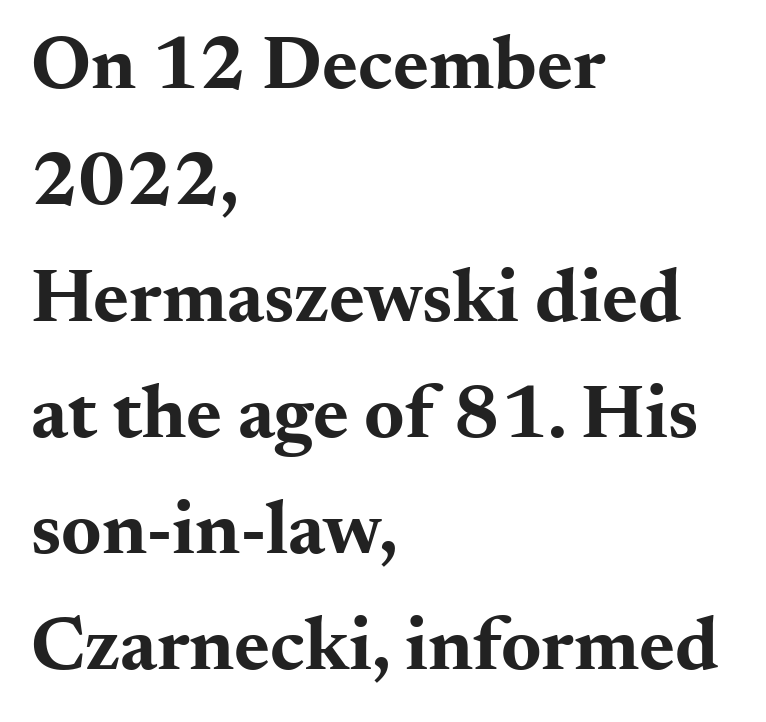
{"serif": "yes", "italic": "no", "bold": "yes", "weight": "bold", "width": "wide", "stroke_contrast": "medium", "x_height": "small", "monospaced": "no", "underline": "no", "align": "left", "line_spacing": "normal", "line_spacing_ratio": 1.51, "letter_spacing": "normal", "letter_spacing_em": 0.0, "glyph_px": 77}
